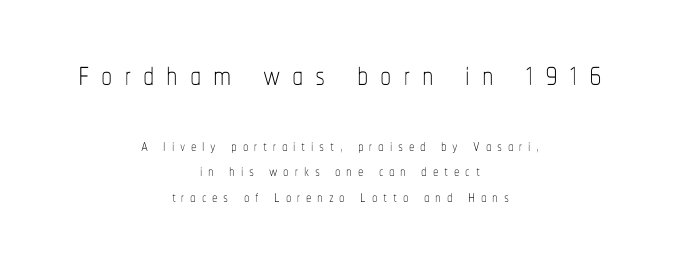
Q: Is the text bold? A: No.
Q: Is the text italic (slanted)? A: No, it is upright.
Q: Is the text underlined? A: No.
Q: How is the paragraph aligned? A: Centered.
Q: Is the spacing between letters normal or unusually wide? A: Unusually wide.
Q: Which block of text is set in a larger size, the first (top) or the second (bottom)? A: The first (top) one.
Q: Width (condensed, normal, or wide)? A: Condensed.
Q: Stroke contrast? A: Low.
Q: x-height? A: Medium.
Q: Monospaced? A: No.
